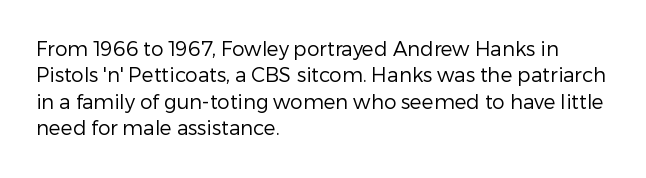
The image shows 20 px text type, upright; set left-aligned, normal line spacing (1.32x), normal letter spacing, not underlined.
